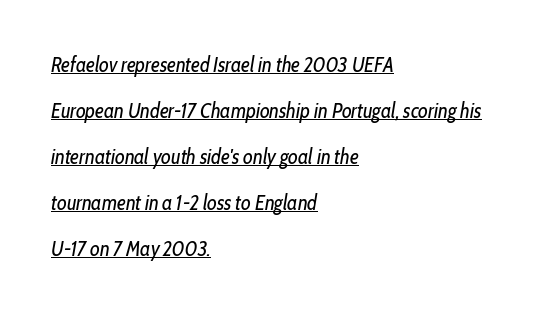
Vertical spacing — loose. Descenders here cross a horizontal rule under the line. There is no visible air inserted between adjacent glyphs. These lines stack with their left ends in a neat column.
